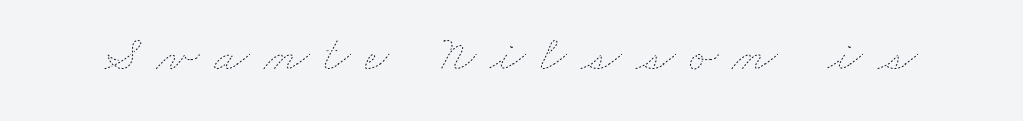
Q: Is the text bold? A: No.
Q: Is the text underlined? A: No.
Q: Is the spacing between letters normal or unusually wide? A: Unusually wide.
Q: Width (condensed, normal, or wide)? A: Wide.
Q: Stroke contrast? A: Low.
Q: x-height? A: Small.
Q: Monospaced? A: No.
